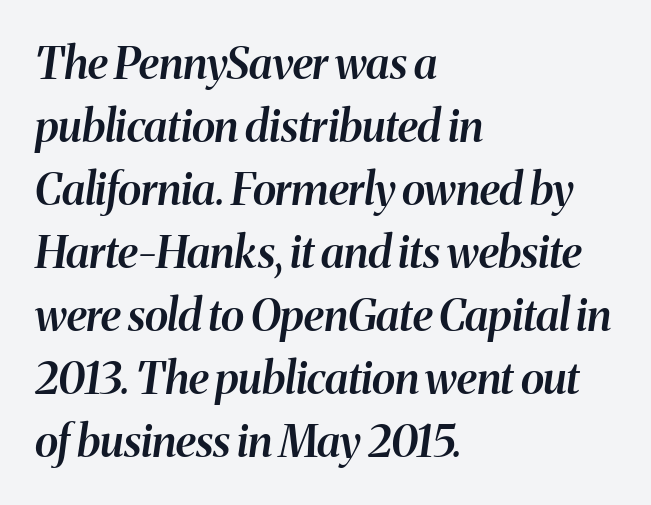
The space between consecutive lines is moderate. Varying glyph widths throughout — classic text-font behaviour. Does the lettering tilt? It does — this is italic. Does extra space separate the letters? No, they use regular spacing. Nobody drew a line under any word here.
